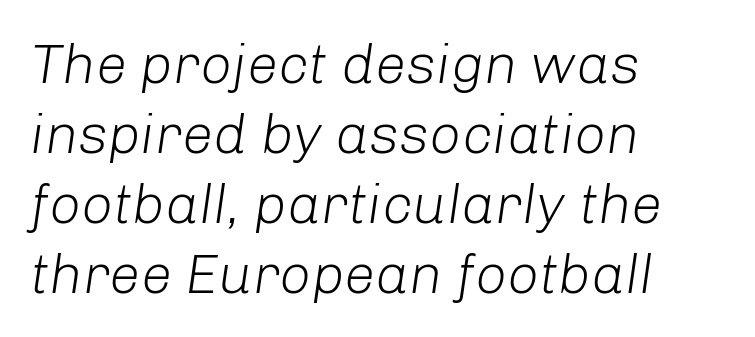
Leftover space on each line is placed entirely after the last word. Ink coverage per letter is moderate at most. Descenders are the only things crossing below the line. The horizontal fit of the characters is conventional and even. Italic? Definitely — the glyphs are oblique.
